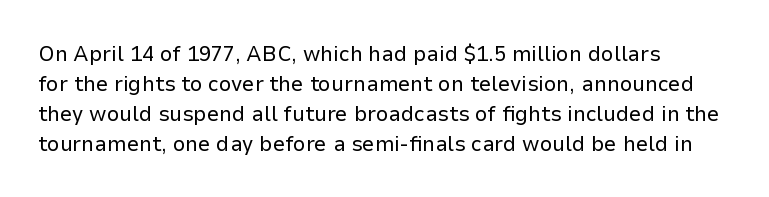
The image shows 22 px text type, upright; set left-aligned, normal line spacing (1.36x), normal letter spacing, not underlined.
